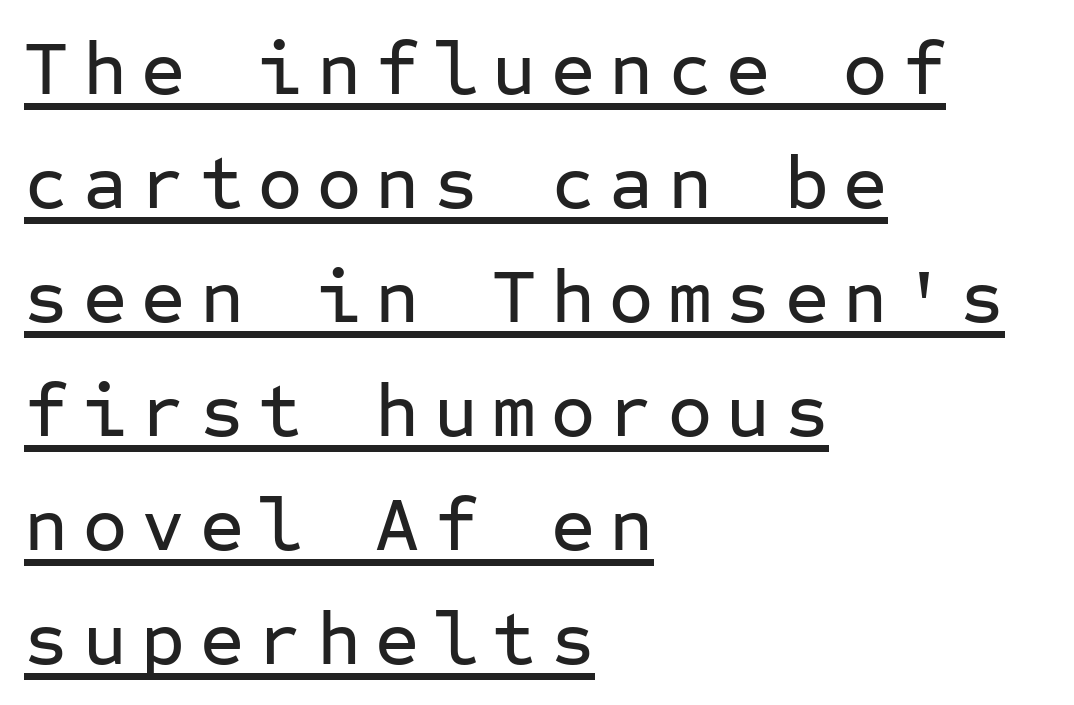
Ordinary non-slanted type is in use. Caption: lettering with a line underneath. Line starts are locked; line ends wander. You could count columns in this text — the font is strictly monospaced.
